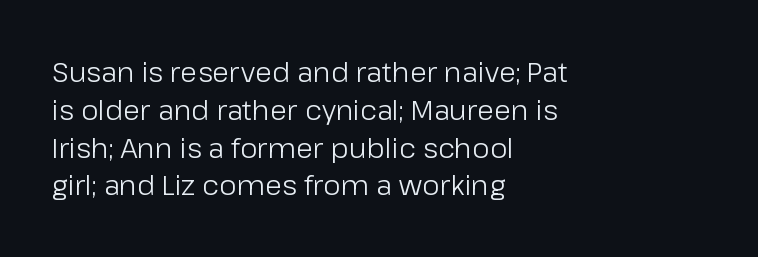
The passage shown is not bold in any degree. This sample is left-justified, so line endings fall wherever the words run out. Anything drawn beneath the words? Only blank space. The passage shown is typed in a proportional face where columns would drift. The tracking reads as untouched default to a designer's eye. Do the letters lean? They stand straight.
